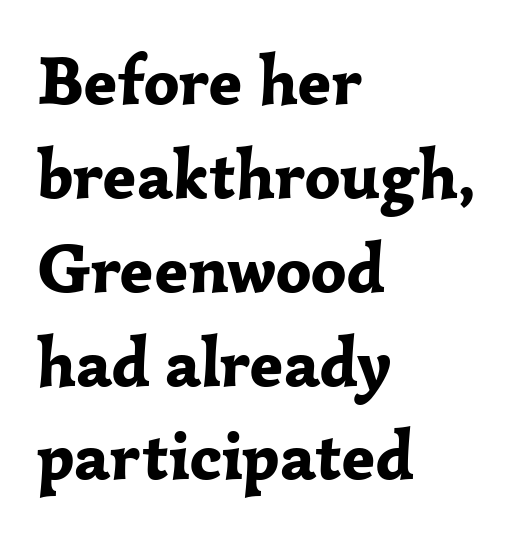
Unlike italic type, these characters show no tilt at all. The foot of each line stays bare and open. The rendering uses natural spacing where letterforms have individual widths. If you measured baseline to baseline, you'd find a middling distance.
